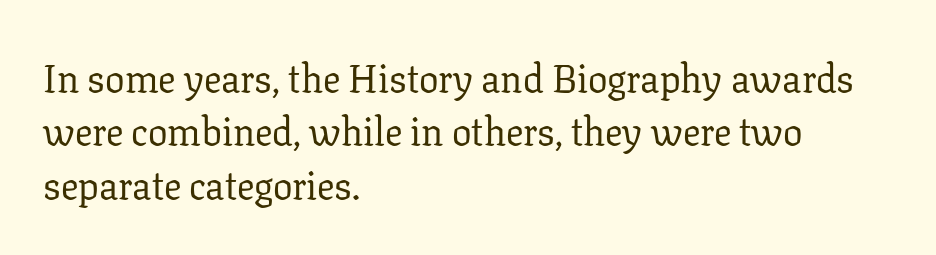
{"serif": "yes", "italic": "no", "bold": "no", "weight": "regular", "width": "normal", "stroke_contrast": "low", "x_height": "medium", "monospaced": "no", "underline": "no", "align": "left", "line_spacing": "normal", "line_spacing_ratio": 1.37, "letter_spacing": "normal", "letter_spacing_em": 0.0, "glyph_px": 39}
